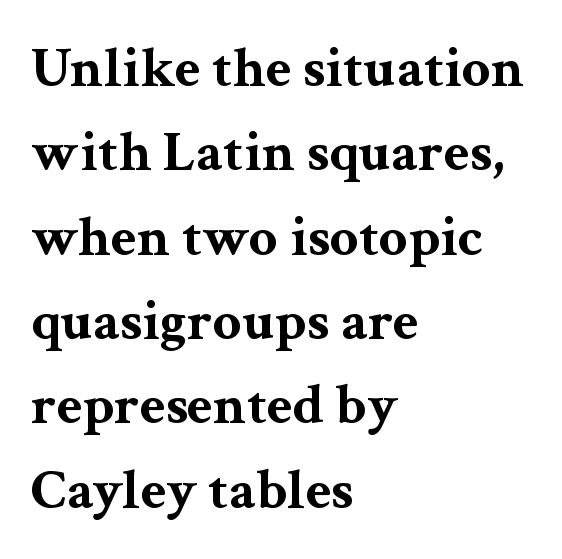
{"serif": "yes", "italic": "no", "bold": "yes", "weight": "bold", "width": "wide", "stroke_contrast": "medium", "x_height": "medium", "monospaced": "no", "underline": "no", "align": "left", "line_spacing": "normal", "line_spacing_ratio": 1.48, "letter_spacing": "normal", "letter_spacing_em": 0.0, "glyph_px": 57}
